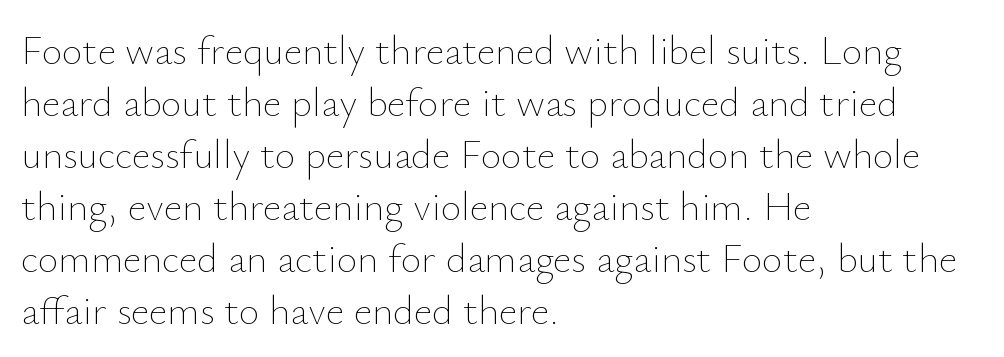
Q: Is the text bold? A: No.
Q: Is the text italic (slanted)? A: No, it is upright.
Q: Is the text underlined? A: No.
Q: How is the paragraph aligned? A: Left-aligned.
Q: Is the spacing between letters normal or unusually wide? A: Normal.
Q: Is the spacing between lines tight, normal or loose? A: Normal.
Q: Width (condensed, normal, or wide)? A: Normal.
Q: Stroke contrast? A: Low.
Q: x-height? A: Small.
Q: Monospaced? A: No.
